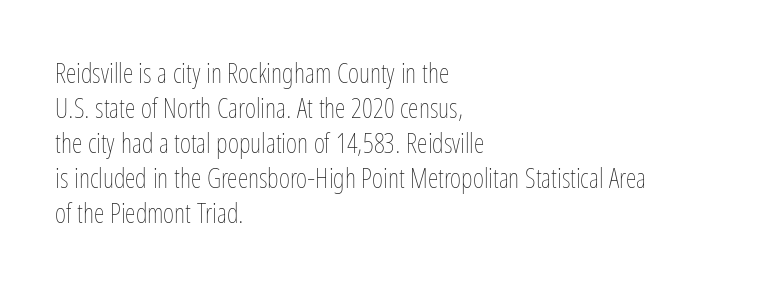
Style check: upright. Plain, unruled lines of type. The paragraph has a hard left edge and a soft right edge. This rendering leaves character spacing at its baseline value. A typesetter would call this leading conventional body-copy spacing. These glyphs show unthickened strokes, regular width or finer.
